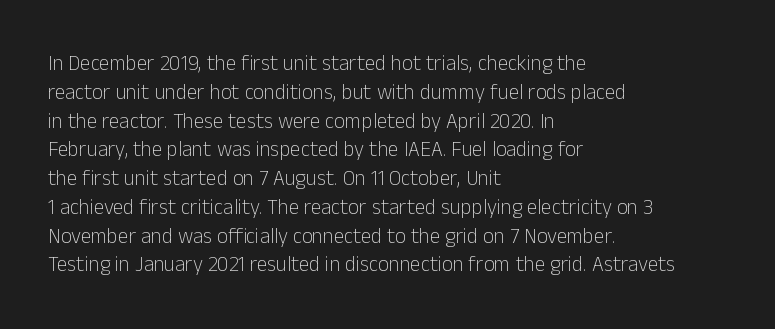
The image shows 21 px text type, upright; set left-aligned, normal line spacing (1.37x), normal letter spacing, not underlined.
